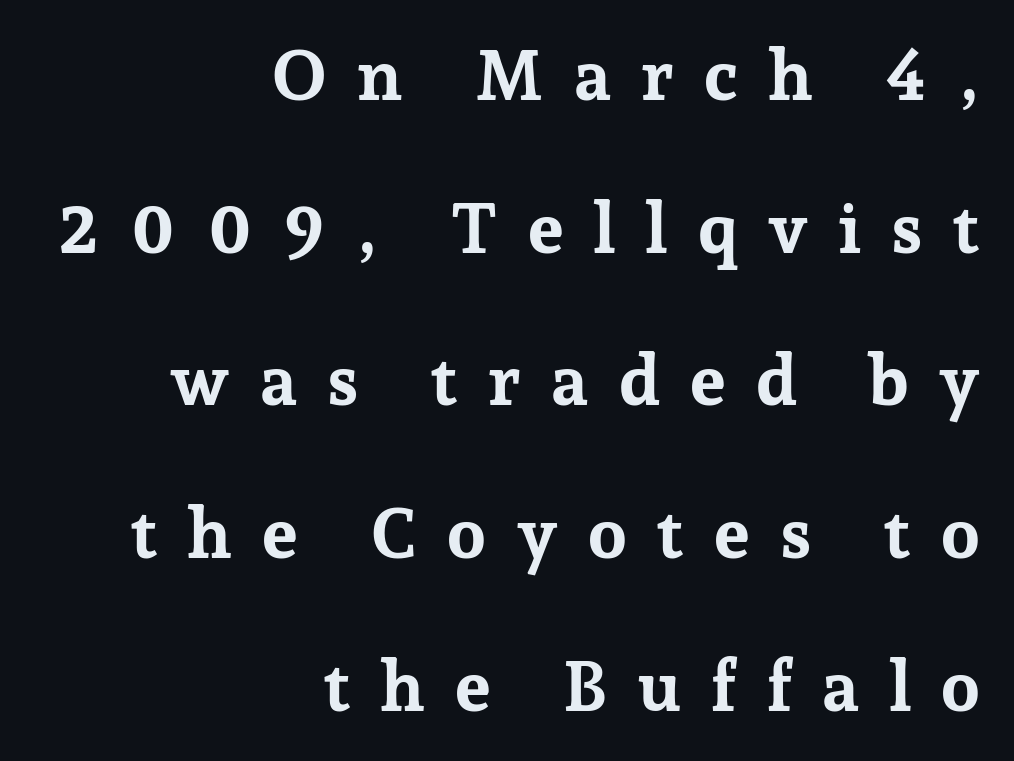
The image shows 71 px bold serif type, upright; set right-aligned, loose line spacing (2.15x), unusually wide letter spacing (+0.4 em), not underlined; low stroke contrast and a medium x-height.
